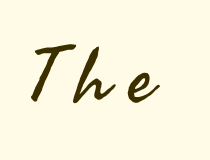
The image shows 76 px regular-weight sans-serif type; set unusually wide letter spacing (+0.25 em), not underlined; medium stroke contrast and a small x-height.
